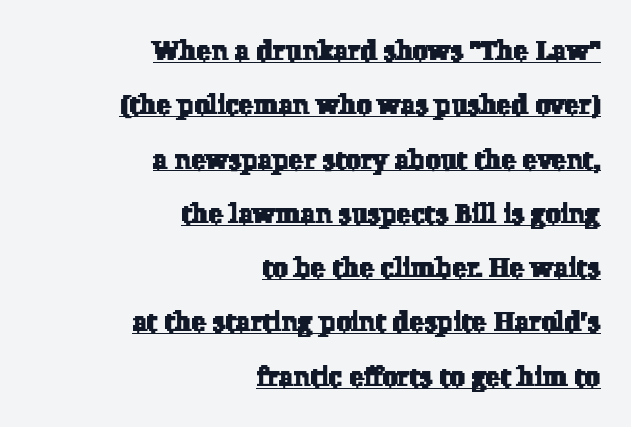
{"underline": "yes", "align": "right", "line_spacing": "loose", "line_spacing_ratio": 2.01, "letter_spacing": "normal", "letter_spacing_em": 0.0, "glyph_px": 27}
